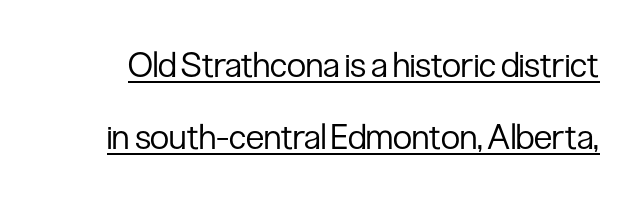
Q: Is the text bold? A: No.
Q: Is the text italic (slanted)? A: No, it is upright.
Q: Is the typeface a serif or a sans-serif typeface? A: Sans-serif.
Q: Is the text underlined? A: Yes.
Q: Is the spacing between letters normal or unusually wide? A: Normal.
Q: Is the spacing between lines tight, normal or loose? A: Loose.
Q: Width (condensed, normal, or wide)? A: Condensed.
Q: Stroke contrast? A: Low.
Q: x-height? A: Medium.
Q: Monospaced? A: No.
